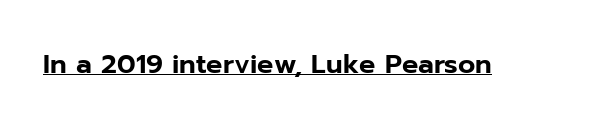
{"italic": "no", "underline": "yes", "letter_spacing": "normal", "letter_spacing_em": 0.0, "glyph_px": 27}
